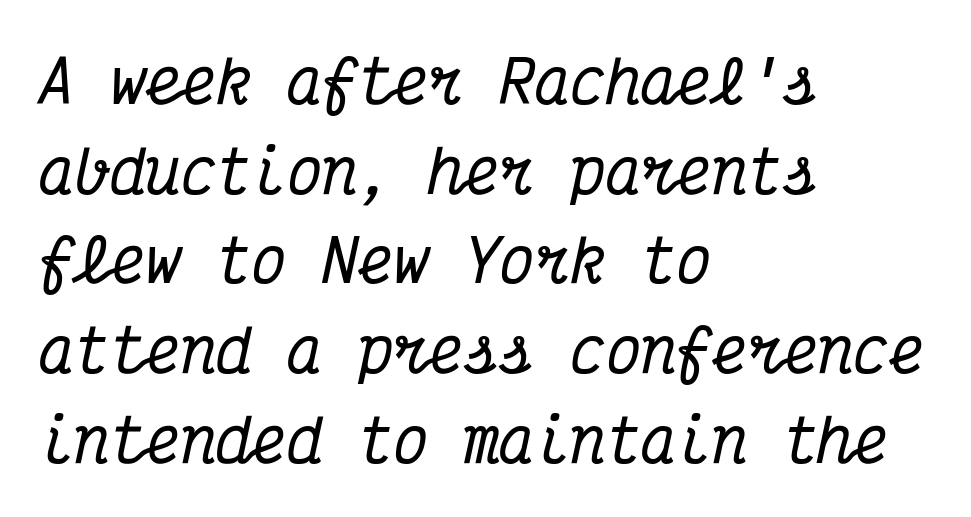
Spacing verdict: monospaced, one width for all characters. A bare baseline throughout the passage. Observe the lean: these are italic letterforms. The line texture is even and compact thanks to regular tracking.
